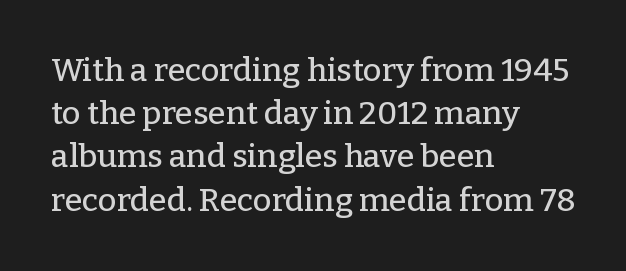
The image shows 32 px serif type, upright; set left-aligned, normal line spacing (1.35x), normal letter spacing, not underlined; low stroke contrast and a medium x-height.
